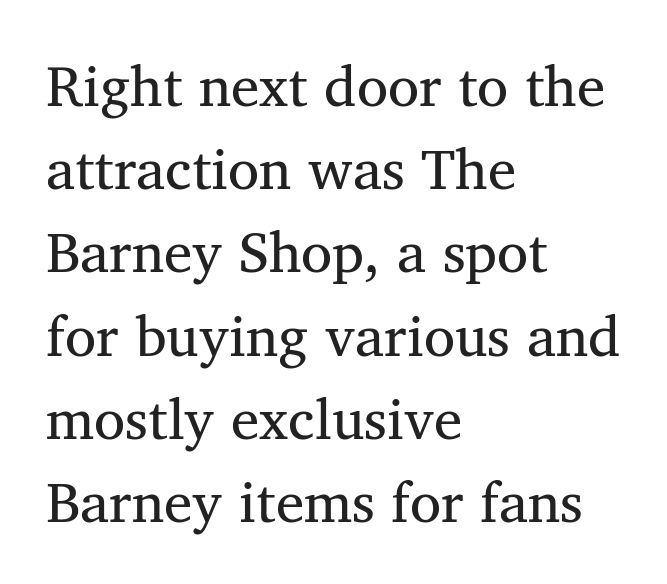
Q: Is the text bold? A: No.
Q: Is the text italic (slanted)? A: No, it is upright.
Q: Is the typeface a serif or a sans-serif typeface? A: Serif.
Q: Is the text underlined? A: No.
Q: How is the paragraph aligned? A: Left-aligned.
Q: Is the spacing between letters normal or unusually wide? A: Normal.
Q: Is the spacing between lines tight, normal or loose? A: Normal.
Q: Width (condensed, normal, or wide)? A: Normal.
Q: Stroke contrast? A: Medium.
Q: x-height? A: Medium.
Q: Monospaced? A: No.
